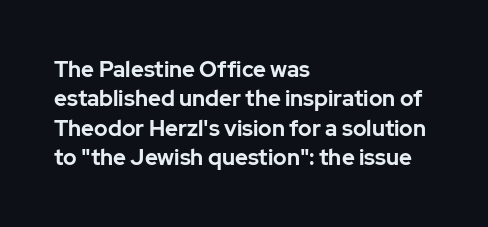
{"italic": "no", "bold": "yes", "underline": "no", "align": "left", "line_spacing": "normal", "line_spacing_ratio": 1.34, "letter_spacing": "normal", "letter_spacing_em": 0.0, "glyph_px": 22}
